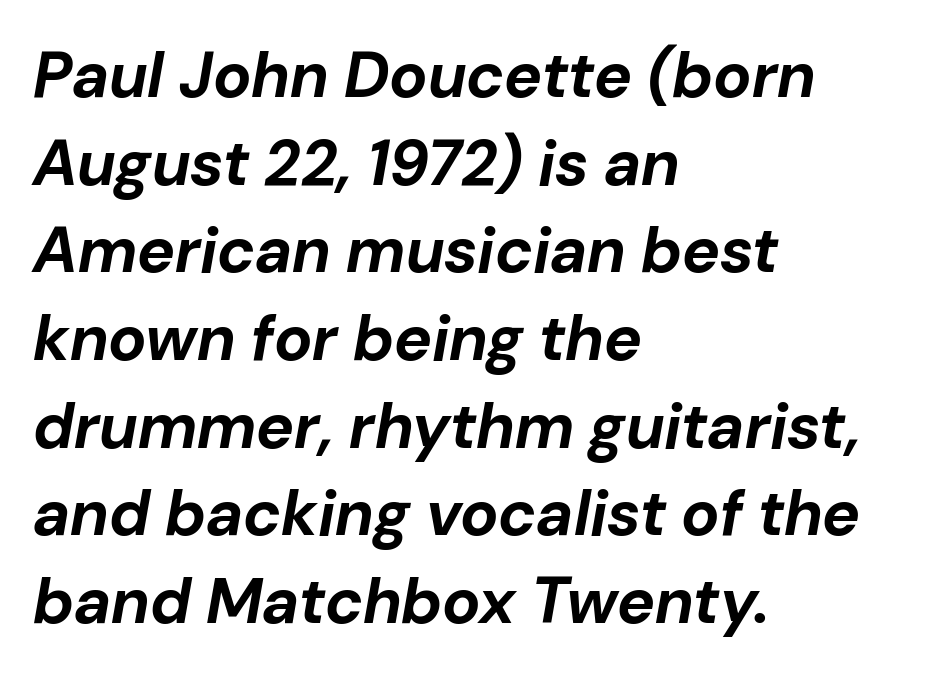
The image shows 64 px bold type, italic (leaning right); set left-aligned, normal line spacing (1.37x), normal letter spacing, not underlined; low stroke contrast and a medium x-height.
